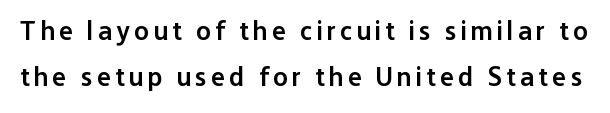
{"italic": "no", "bold": "semi", "underline": "no", "line_spacing_ratio": 1.71, "glyph_px": 27}
